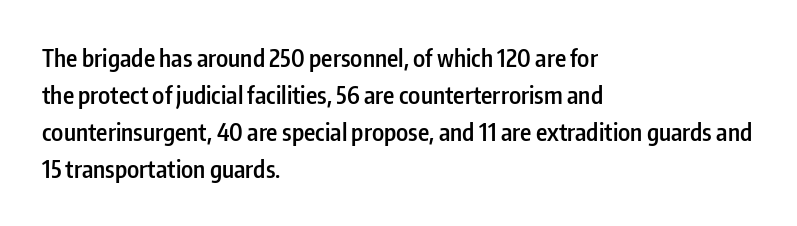
{"italic": "no", "bold": "semi", "underline": "no", "align": "left", "line_spacing": "normal", "line_spacing_ratio": 1.54, "letter_spacing": "normal", "letter_spacing_em": 0.0, "glyph_px": 24}
